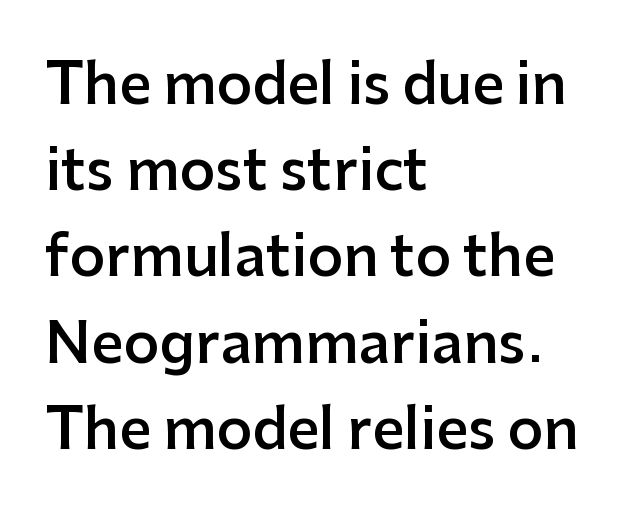
The lines in this sample share a left origin and differ only in where they stop. What kind of face is this? One without serifs — a sans. These words are printed semibold, heavier than regular yet not bold. Style check: upright. A typesetter would call this proportional, since set widths differ per character. Spacing between characters is what you'd get straight out of the box.
